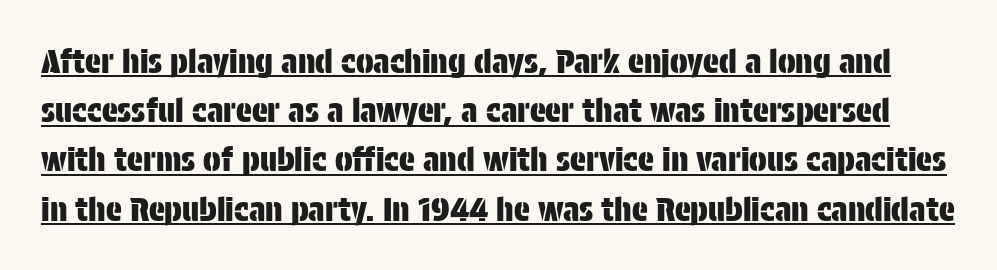
{"serif": "no", "italic": "no", "width": "condensed", "stroke_contrast": "low", "x_height": "large", "monospaced": "no", "underline": "yes", "line_spacing": "normal", "line_spacing_ratio": 1.49, "letter_spacing": "normal", "letter_spacing_em": 0.0, "glyph_px": 33}
